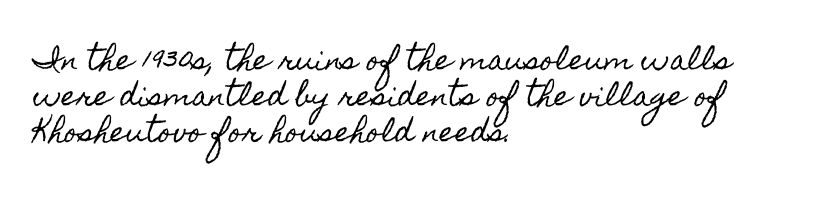
The image shows 27 px text type; set left-aligned, normal line spacing (1.34x), normal letter spacing, not underlined.
